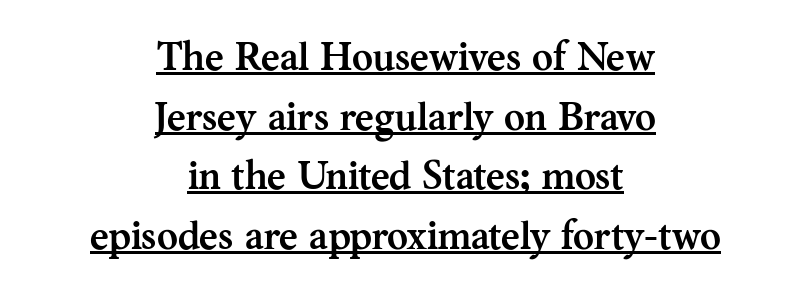
Q: Is the text bold? A: Yes.
Q: Is the text italic (slanted)? A: No, it is upright.
Q: Is the typeface a serif or a sans-serif typeface? A: Serif.
Q: Is the text underlined? A: Yes.
Q: How is the paragraph aligned? A: Centered.
Q: Is the spacing between letters normal or unusually wide? A: Normal.
Q: Is the spacing between lines tight, normal or loose? A: Normal.
Q: Width (condensed, normal, or wide)? A: Normal.
Q: Stroke contrast? A: Medium.
Q: x-height? A: Medium.
Q: Monospaced? A: No.
